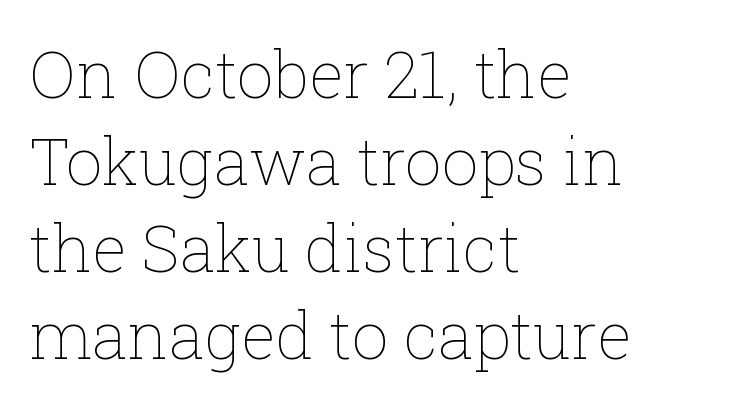
{"italic": "no", "bold": "no", "weight": "thin", "width": "normal", "stroke_contrast": "low", "x_height": "medium", "monospaced": "no", "underline": "no", "align": "left", "line_spacing": "normal", "line_spacing_ratio": 1.34, "letter_spacing": "normal", "letter_spacing_em": 0.0, "glyph_px": 65}
